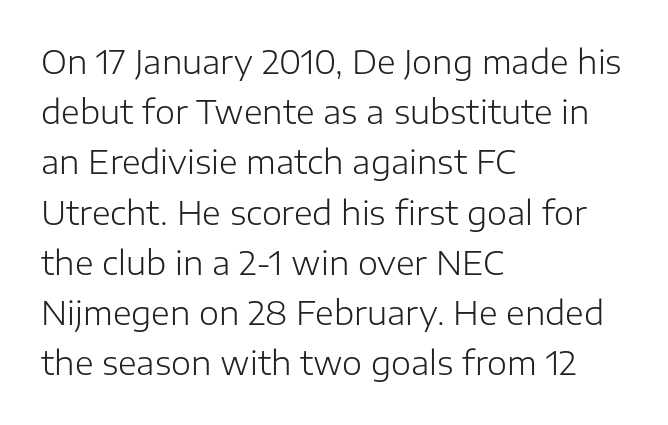
Tall strokes in this sample are plumb rather than angled. Is the block centered? No — it sits flush against the left margin. Proportional: the letters do not fall into vertical columns. The font family rendered here belongs to the sans-serif group. Underlining? Definitely not there.
